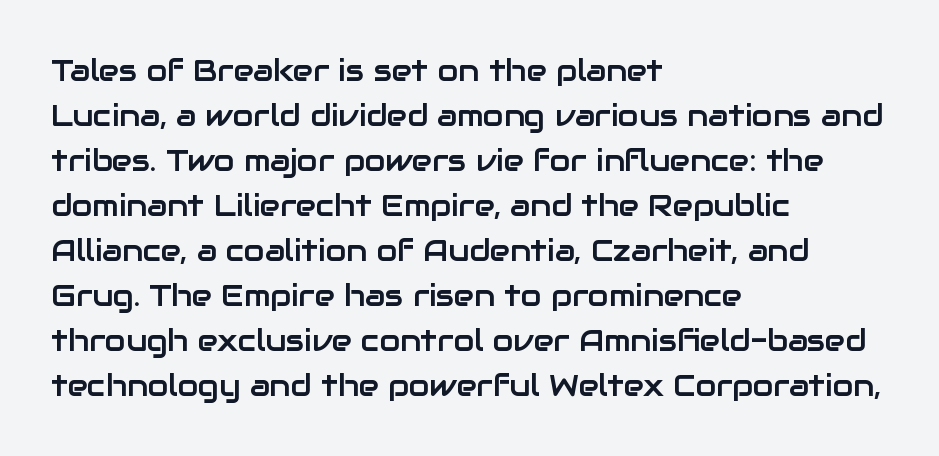
The image shows 30 px sans-serif type, upright; set left-aligned, normal line spacing (1.5x), normal letter spacing, not underlined; low stroke contrast and a medium x-height.
